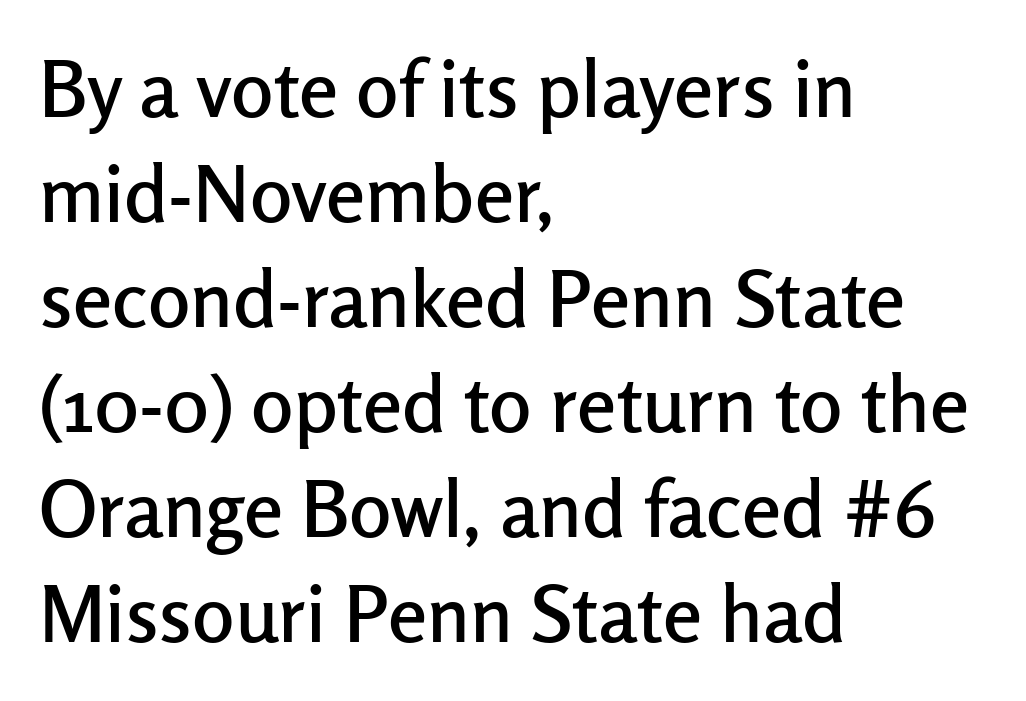
The vertical gap from one line to the next is medium. This is sans-serif lettering, the kind often seen on screens and signage. Here the glyphs are tracked normally, forming tight word shapes. Nope, not italic — everything's standing straight. The rendering uses natural spacing where letterforms have individual widths. Which margin do the lines hug? The left one — the right edge is uneven.
